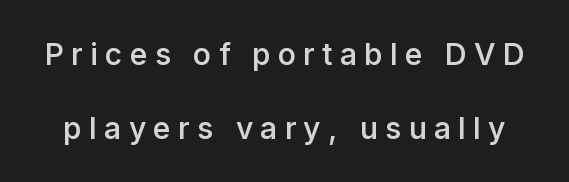
Q: Is the text bold? A: Semi-bold.
Q: Is the text italic (slanted)? A: No, it is upright.
Q: Is the typeface a serif or a sans-serif typeface? A: Sans-serif.
Q: Is the text underlined? A: No.
Q: Is the spacing between letters normal or unusually wide? A: Unusually wide.
Q: Is the spacing between lines tight, normal or loose? A: Loose.
Q: Width (condensed, normal, or wide)? A: Normal.
Q: Stroke contrast? A: Low.
Q: x-height? A: Medium.
Q: Monospaced? A: No.
